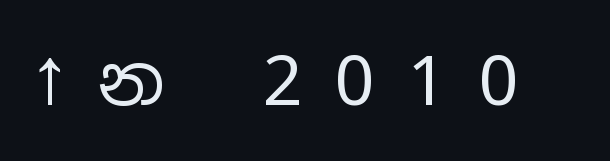
Loose tracking; the words dissolve into strings of separated letters. The glyphs are unaccompanied by any horizontal stroke below them. Each letter's strokes conclude bluntly, with no projecting serifs. Proportional: the letters do not fall into vertical columns. When letters stand straight like this, we call the style roman or upright.
